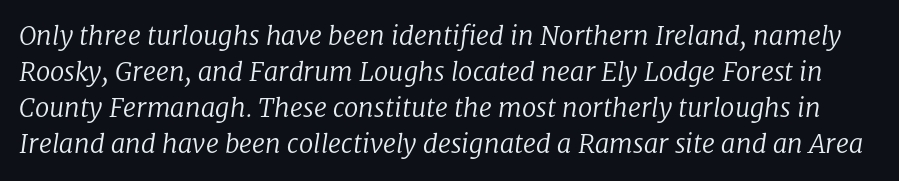
Q: Is the text bold? A: No.
Q: Is the text italic (slanted)? A: Yes, it leans right by about 8 degrees.
Q: Is the text underlined? A: No.
Q: Is the spacing between letters normal or unusually wide? A: Normal.
Q: Is the spacing between lines tight, normal or loose? A: Normal.
